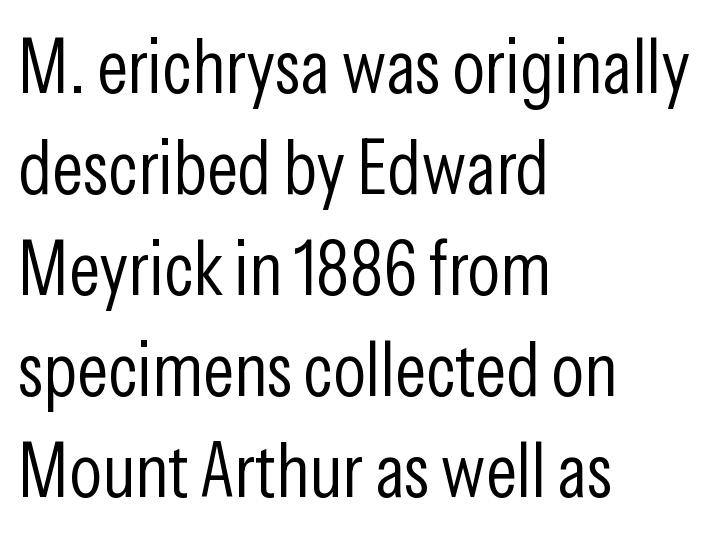
The image shows 76 px light, condensed sans-serif type, upright; set left-aligned, normal line spacing (1.33x), normal letter spacing, not underlined; low stroke contrast and a medium x-height.
